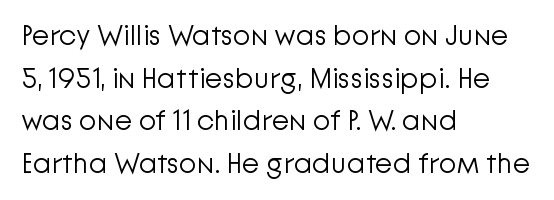
Heaviness? Minimal to ordinary, like unemphasized prose. A normal amount of white space separates one row of letters from the next. No extra tracking has been applied to these lines. The letters advance in unequal steps, a hallmark of proportional type. The typography opts for an upright posture over an oblique one. Each line starts at the same left margin while the right side varies.
